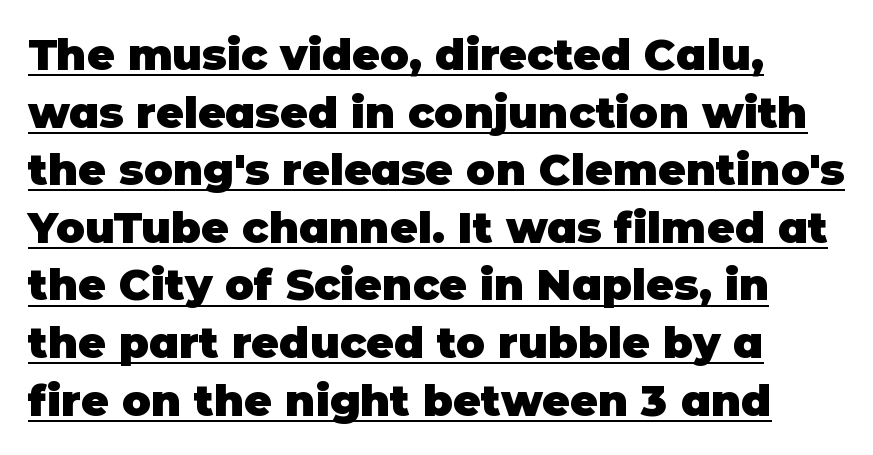
Q: Is the text bold? A: Yes.
Q: Is the text italic (slanted)? A: No, it is upright.
Q: Is the typeface a serif or a sans-serif typeface? A: Sans-serif.
Q: Is the text underlined? A: Yes.
Q: Is the spacing between letters normal or unusually wide? A: Normal.
Q: Is the spacing between lines tight, normal or loose? A: Normal.
Q: Width (condensed, normal, or wide)? A: Normal.
Q: Stroke contrast? A: Low.
Q: x-height? A: Large.
Q: Monospaced? A: No.
